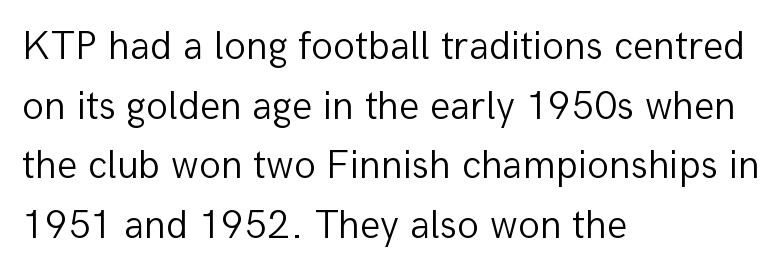
{"serif": "no", "italic": "no", "bold": "no", "weight": "light", "width": "normal", "stroke_contrast": "low", "x_height": "medium", "monospaced": "no", "underline": "no", "align": "left", "line_spacing": "normal", "line_spacing_ratio": 1.49, "letter_spacing": "normal", "letter_spacing_em": 0.0, "glyph_px": 40}
